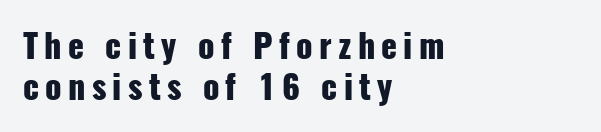
Designer's note — italics off, roman on. The lines in this sample share a left origin and differ only in where they stop. Is this a sans? Yes — the strokes have no serifs. I'd describe the lettering as bold — thick and assertive. Check the space under the baseline: it is left empty.
